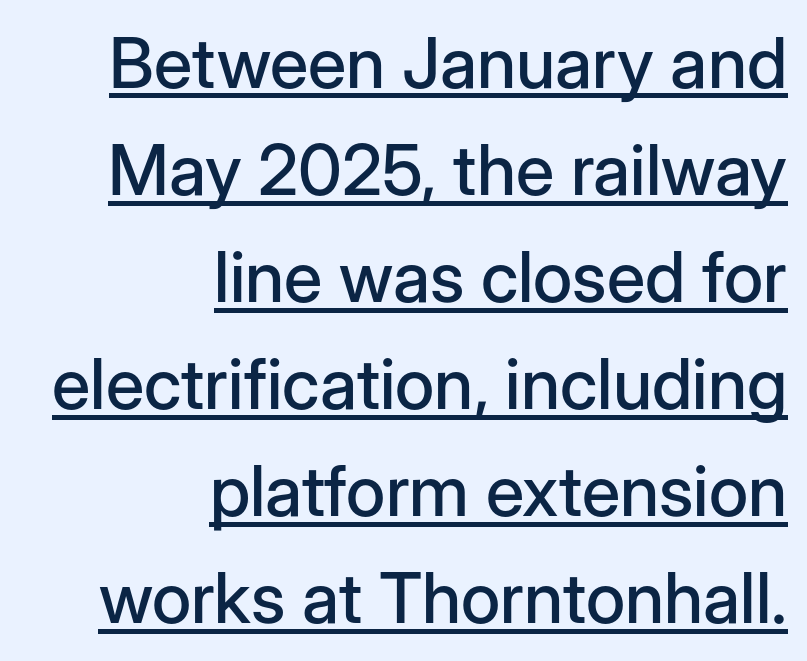
Quick note: interline space is typical. Looks like someone drew a line under every word here. The text was rendered using a sans face with plain stroke endings. The type is set solid horizontally, with unmodified tracking.
